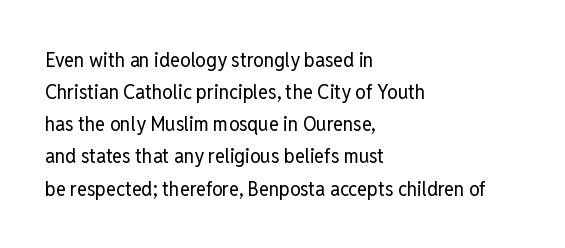
Is the block centered? No — it sits flush against the left margin. Honestly, the row spacing looks completely unremarkable. Check under the words: just untouched page. Ascenders rise straight up at ninety degrees. Nobody touched the tracking dial on this one.
